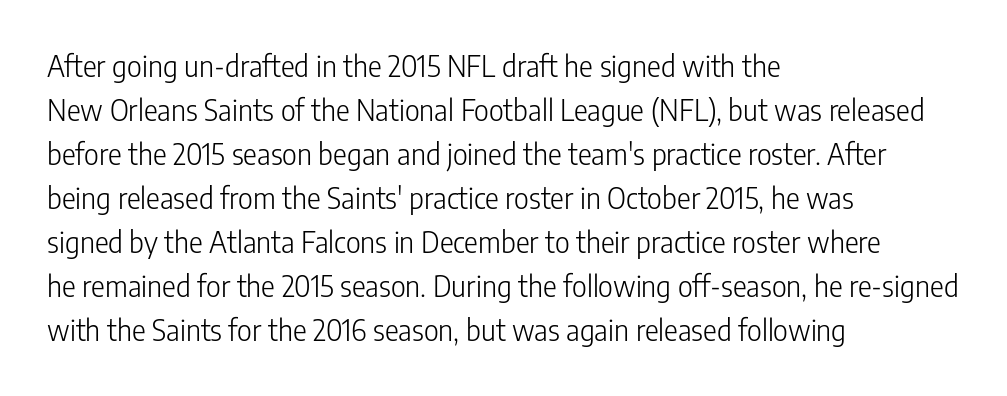
{"serif": "no", "italic": "no", "bold": "no", "weight": "light", "width": "condensed", "stroke_contrast": "low", "x_height": "medium", "monospaced": "no", "underline": "no", "align": "left", "line_spacing": "normal", "line_spacing_ratio": 1.52, "letter_spacing": "normal", "letter_spacing_em": 0.0, "glyph_px": 29}
